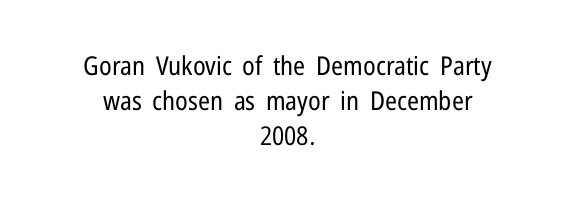
Q: Is the text bold? A: No.
Q: Is the text italic (slanted)? A: No, it is upright.
Q: Is the text underlined? A: No.
Q: How is the paragraph aligned? A: Centered.
Q: Is the spacing between letters normal or unusually wide? A: Normal.
Q: Is the spacing between lines tight, normal or loose? A: Normal.
